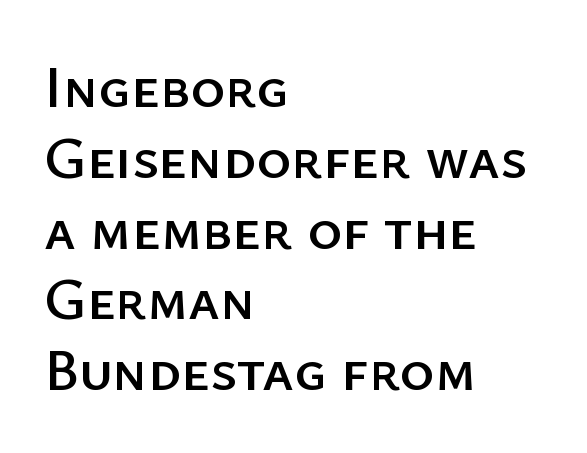
{"serif": "no", "italic": "no", "width": "normal", "stroke_contrast": "low", "x_height": "medium", "monospaced": "no", "underline": "no", "align": "left", "line_spacing_ratio": 1.2, "letter_spacing": "normal", "letter_spacing_em": 0.0, "glyph_px": 59}
